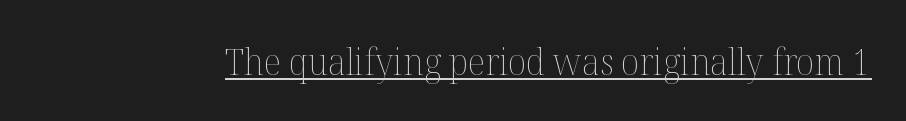
{"italic": "no", "bold": "no", "weight": "thin", "width": "normal", "stroke_contrast": "medium", "x_height": "medium", "monospaced": "no", "underline": "yes", "letter_spacing": "normal", "letter_spacing_em": 0.0, "glyph_px": 37}
